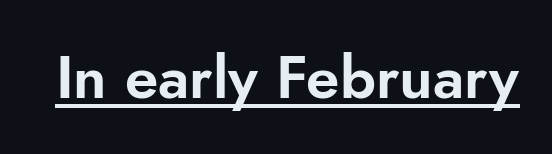
Q: Is the text italic (slanted)? A: No, it is upright.
Q: Is the typeface a serif or a sans-serif typeface? A: Sans-serif.
Q: Is the text underlined? A: Yes.
Q: Is the spacing between letters normal or unusually wide? A: Normal.
Q: Width (condensed, normal, or wide)? A: Normal.
Q: Stroke contrast? A: Low.
Q: x-height? A: Small.
Q: Monospaced? A: No.
